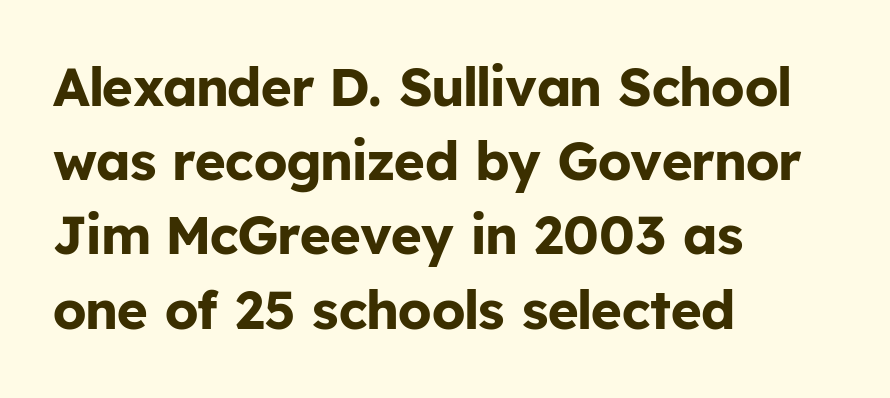
{"serif": "no", "italic": "no", "bold": "yes", "weight": "bold", "width": "normal", "stroke_contrast": "low", "x_height": "medium", "monospaced": "no", "underline": "no", "align": "left", "line_spacing": "normal", "line_spacing_ratio": 1.4, "letter_spacing": "normal", "letter_spacing_em": 0.0, "glyph_px": 53}
